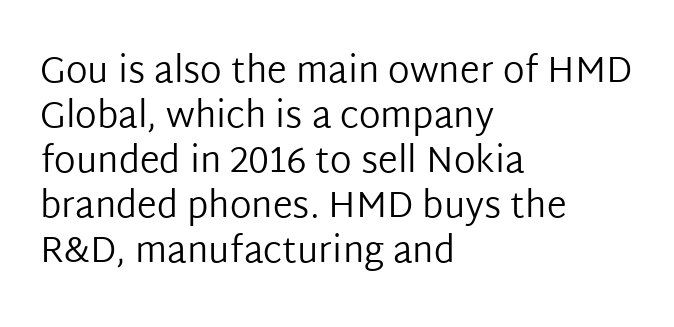
The image shows 36 px regular-weight sans-serif type, upright; set left-aligned, normal line spacing (1.25x), normal letter spacing, not underlined; low stroke contrast and a medium x-height.
